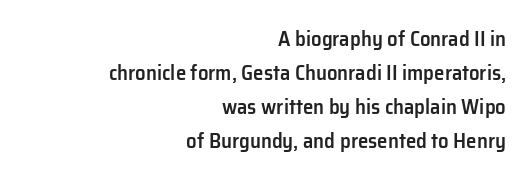
{"italic": "no", "bold": "semi", "underline": "no", "align": "right", "line_spacing": "normal", "line_spacing_ratio": 1.62, "letter_spacing": "normal", "letter_spacing_em": 0.0, "glyph_px": 21}
